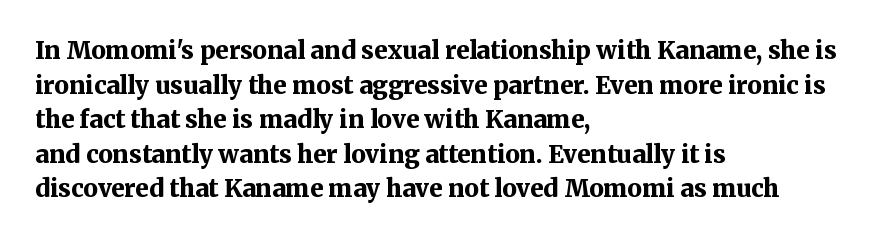
Q: Is the text bold? A: Yes.
Q: Is the text italic (slanted)? A: No, it is upright.
Q: Is the text underlined? A: No.
Q: How is the paragraph aligned? A: Left-aligned.
Q: Is the spacing between letters normal or unusually wide? A: Normal.
Q: Is the spacing between lines tight, normal or loose? A: Normal.
